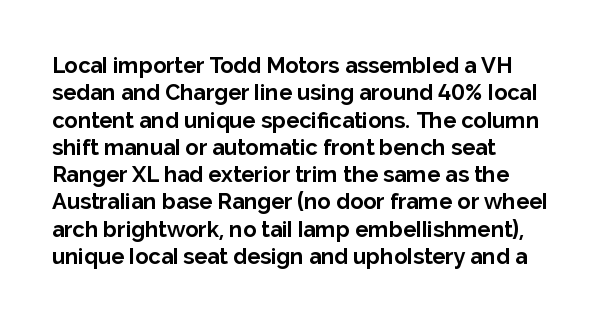
{"italic": "no", "bold": "yes", "underline": "no", "align": "left", "line_spacing_ratio": 1.24, "letter_spacing": "normal", "letter_spacing_em": 0.0, "glyph_px": 22}
